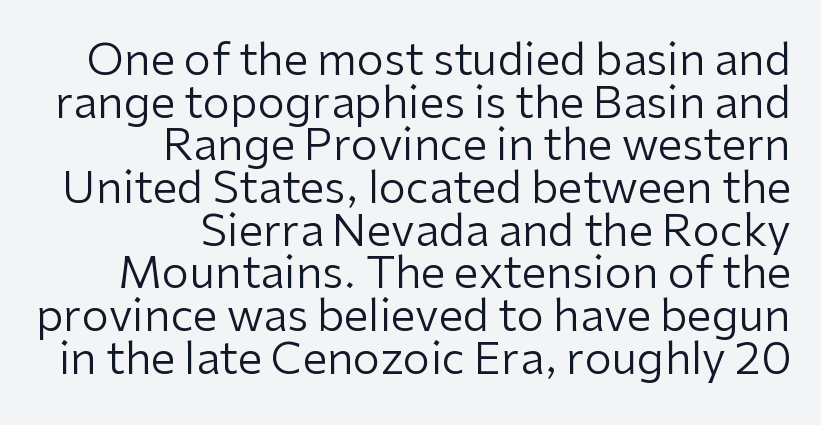
{"serif": "no", "italic": "no", "bold": "no", "weight": "regular", "width": "normal", "stroke_contrast": "low", "x_height": "medium", "monospaced": "no", "underline": "no", "align": "right", "line_spacing": "tight", "line_spacing_ratio": 0.97, "letter_spacing": "normal", "letter_spacing_em": 0.0, "glyph_px": 44}
